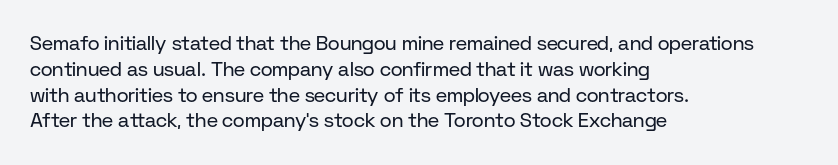
Interline gaps are of average width in this sample. Style check: upright. Tracking here is standard; glyphs follow each other at the usual distance. Stroke mass is kept to a normal reading level or below. Beneath every word, the page is bare. Leftover space on each line is placed entirely after the last word.
